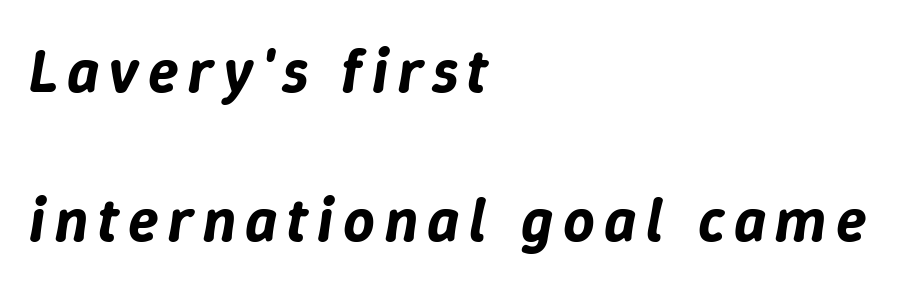
The passage shown leans; its letterforms are oblique. Does the leading feel generous? Absolutely, it's lavish. The glyphs are unaccompanied by any horizontal stroke below them. You could not count columns in this text — the font is proportionally spaced. Teacher's note: observe the even left margin — that is flush-left alignment.
